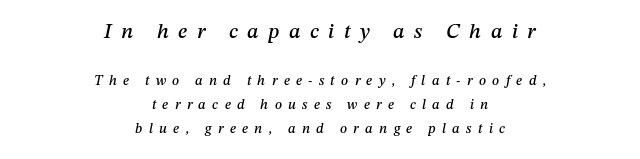
The image shows 21 px text type, italic (leaning right); set centered, normal line spacing (1.69x), unusually wide letter spacing (+0.45 em), not underlined; the first (top) block is 1.5x larger.
